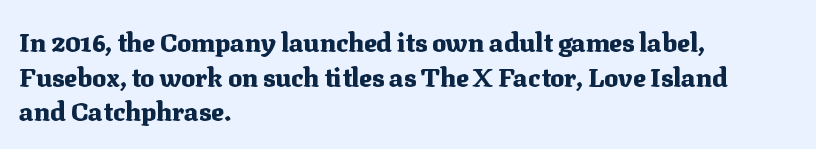
Q: Is the text bold? A: Yes.
Q: Is the text italic (slanted)? A: No, it is upright.
Q: Is the text underlined? A: No.
Q: How is the paragraph aligned? A: Left-aligned.
Q: Is the spacing between letters normal or unusually wide? A: Normal.
Q: Is the spacing between lines tight, normal or loose? A: Normal.
